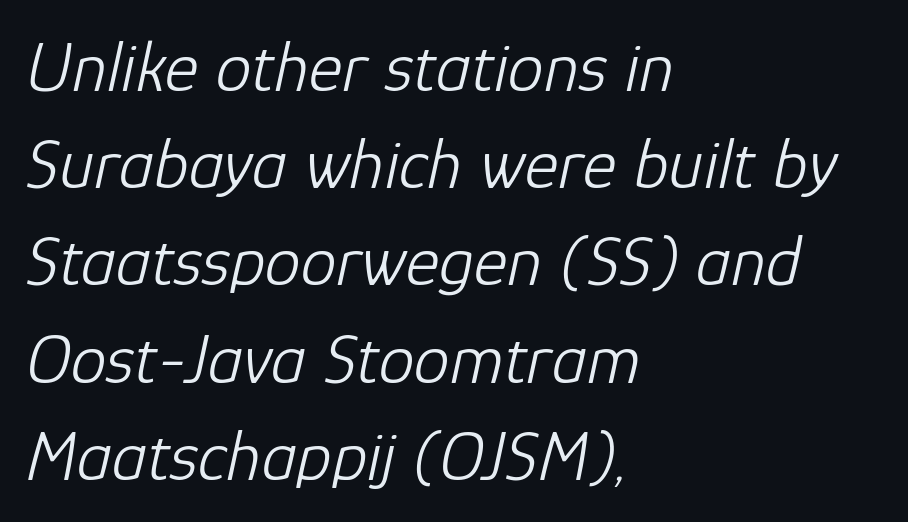
{"italic": "yes", "lean": "right", "slant_degrees": 12, "bold": "no", "weight": "light", "width": "normal", "stroke_contrast": "low", "x_height": "medium", "monospaced": "no", "underline": "no", "align": "left", "line_spacing": "normal", "line_spacing_ratio": 1.35, "letter_spacing": "normal", "letter_spacing_em": 0.0, "glyph_px": 72}
